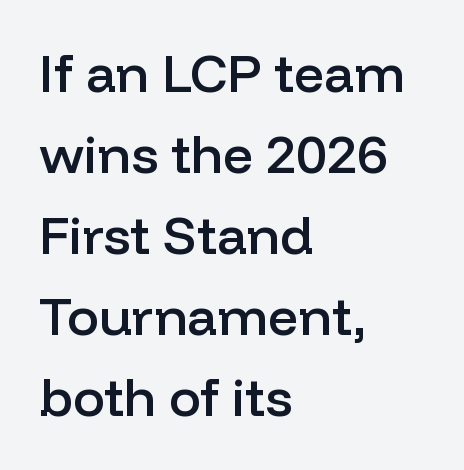
Every letter is mildly thick-stroked: semibold rather than bold. Check under the words: just untouched page. Line spacing here is normal. The rendering shows plain stroke endings on the letterforms — a sans-serif design. Glyph-to-glyph distance matches everyday printed text.
